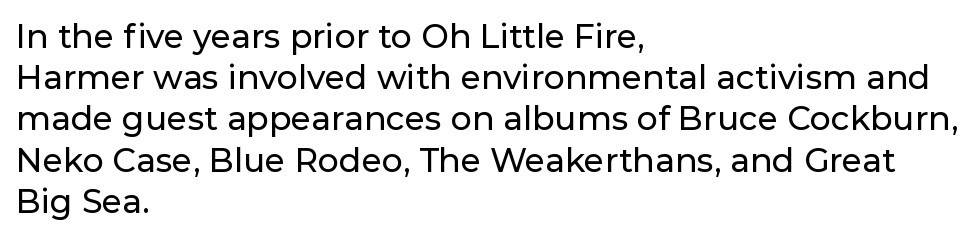
{"serif": "no", "italic": "no", "width": "normal", "stroke_contrast": "low", "x_height": "medium", "monospaced": "no", "underline": "no", "align": "left", "line_spacing": "normal", "line_spacing_ratio": 1.25, "letter_spacing": "normal", "letter_spacing_em": 0.0, "glyph_px": 33}
